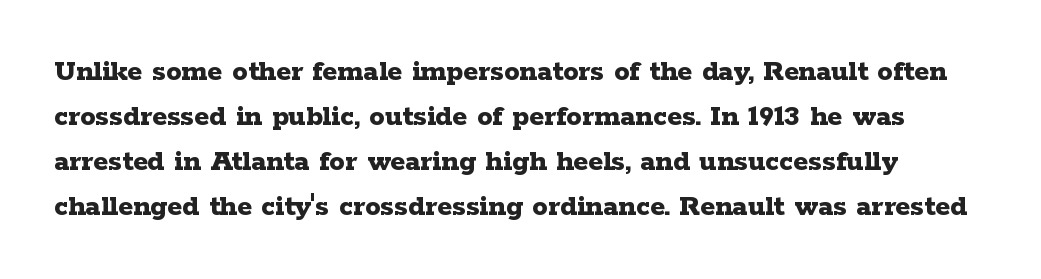
Students, observe: this is what conventionally led text looks like. In terms of letterspacing, this is plain default setting. No word sits above an underline. Compared with an ordinary text face, these strokes are far heavier — a full bold. Classification — serif.
